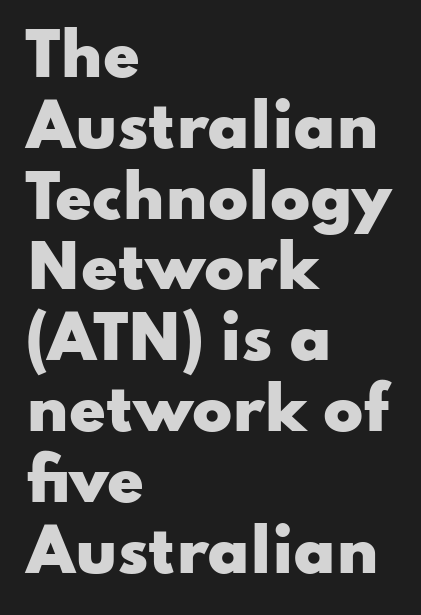
{"serif": "no", "italic": "no", "bold": "yes", "weight": "heavy", "width": "wide", "stroke_contrast": "low", "x_height": "small", "monospaced": "no", "underline": "no", "align": "left", "line_spacing_ratio": 1.2, "letter_spacing": "normal", "letter_spacing_em": 0.0, "glyph_px": 59}
